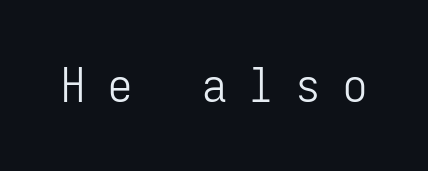
{"serif": "no", "italic": "no", "bold": "no", "weight": "light", "width": "condensed", "stroke_contrast": "low", "x_height": "medium", "monospaced": "yes", "underline": "no", "letter_spacing": "wide", "letter_spacing_em": 0.48, "glyph_px": 48}
